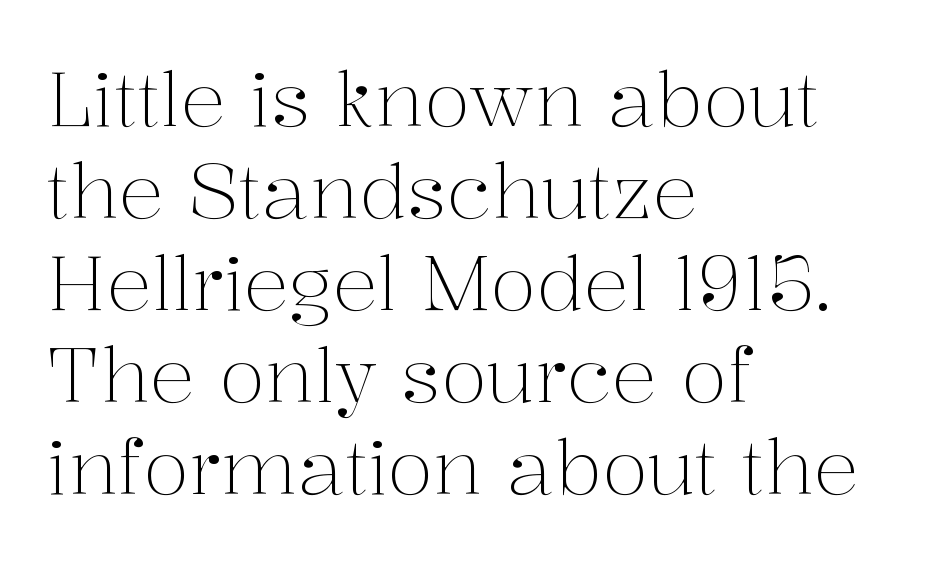
Q: Is the text bold? A: No.
Q: Is the text italic (slanted)? A: No, it is upright.
Q: Is the typeface a serif or a sans-serif typeface? A: Serif.
Q: Is the text underlined? A: No.
Q: How is the paragraph aligned? A: Left-aligned.
Q: Is the spacing between letters normal or unusually wide? A: Normal.
Q: Width (condensed, normal, or wide)? A: Normal.
Q: Stroke contrast? A: Medium.
Q: x-height? A: Medium.
Q: Monospaced? A: No.
